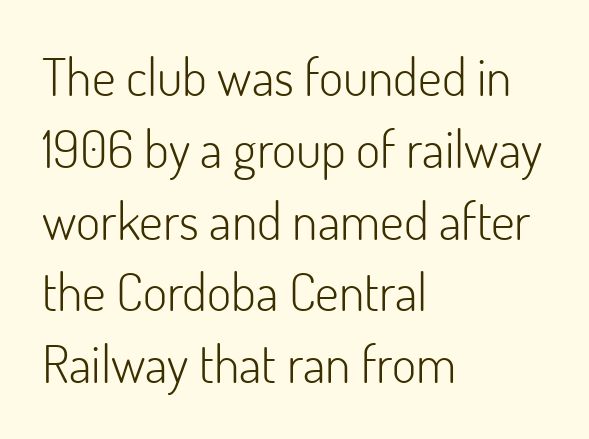
The lettering stays uniformly vertical, giving the passage a roman look. These lines keep a tight, regular rhythm from letter to letter. Letters rest on an invisible, unmarked baseline. One glance says typical: line gaps are just what's usual.
